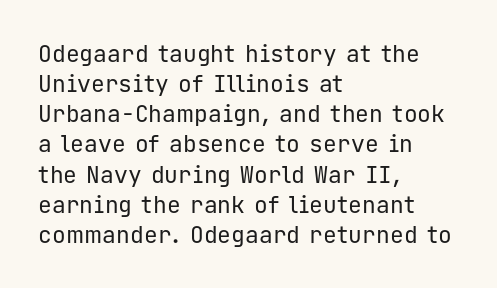
Teacher's note: observe the even left margin — that is flush-left alignment. Does extra space separate the letters? No, they use regular spacing. In terms of posture, this sample is upright. The glyphs are unaccompanied by any horizontal stroke below them. The lines sit at an ordinary, default distance from one another.
